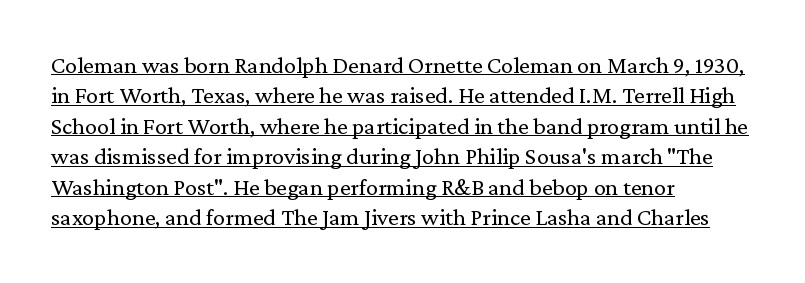
{"italic": "no", "bold": "no", "underline": "yes", "align": "left", "line_spacing": "normal", "line_spacing_ratio": 1.27, "letter_spacing": "normal", "letter_spacing_em": 0.0, "glyph_px": 24}
